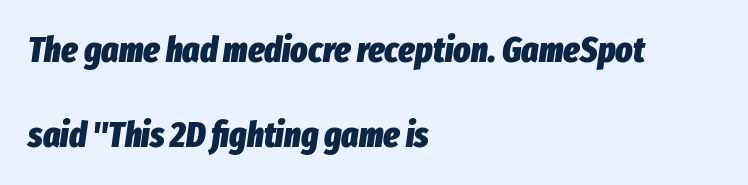
Q: Is the text bold? A: Yes.
Q: Is the text italic (slanted)? A: Yes, it leans right by about 8 degrees.
Q: Is the text underlined? A: No.
Q: How is the paragraph aligned? A: Left-aligned.
Q: Is the spacing between letters normal or unusually wide? A: Normal.
Q: Is the spacing between lines tight, normal or loose? A: Loose.
Q: Width (condensed, normal, or wide)? A: Condensed.
Q: Stroke contrast? A: Low.
Q: x-height? A: Medium.
Q: Monospaced? A: No.
